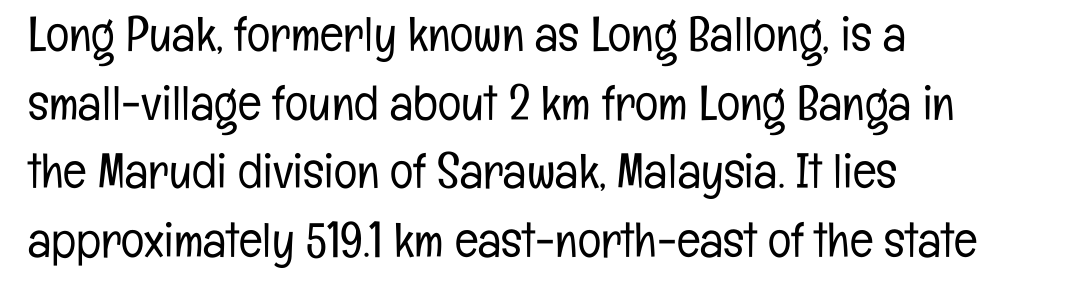
{"serif": "no", "italic": "no", "bold": "no", "weight": "light", "width": "condensed", "stroke_contrast": "low", "x_height": "medium", "monospaced": "no", "underline": "no", "align": "left", "line_spacing": "normal", "line_spacing_ratio": 1.4, "letter_spacing": "normal", "letter_spacing_em": 0.0, "glyph_px": 49}
